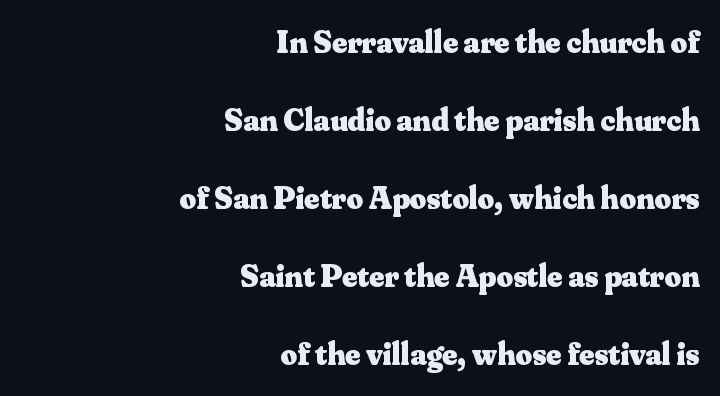
Q: Is the text bold? A: Yes.
Q: Is the text italic (slanted)? A: No, it is upright.
Q: Is the typeface a serif or a sans-serif typeface? A: Serif.
Q: Is the text underlined? A: No.
Q: How is the paragraph aligned? A: Right-aligned.
Q: Is the spacing between letters normal or unusually wide? A: Normal.
Q: Is the spacing between lines tight, normal or loose? A: Loose.
Q: Width (condensed, normal, or wide)? A: Normal.
Q: Stroke contrast? A: Medium.
Q: x-height? A: Small.
Q: Monospaced? A: No.
